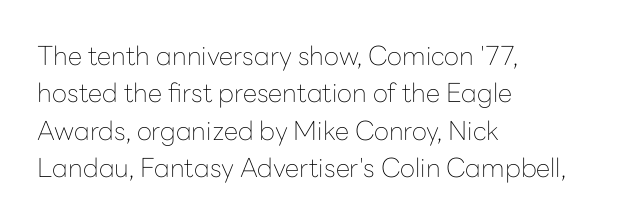
Q: Is the text bold? A: No.
Q: Is the text italic (slanted)? A: No, it is upright.
Q: Is the text underlined? A: No.
Q: How is the paragraph aligned? A: Left-aligned.
Q: Is the spacing between letters normal or unusually wide? A: Normal.
Q: Is the spacing between lines tight, normal or loose? A: Normal.
